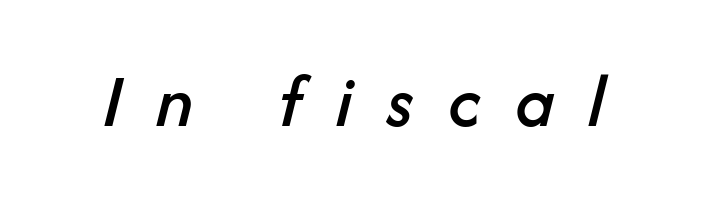
The image shows 76 px text type, italic (leaning right); set unusually wide letter spacing (+0.45 em), not underlined; low stroke contrast and a medium x-height.
